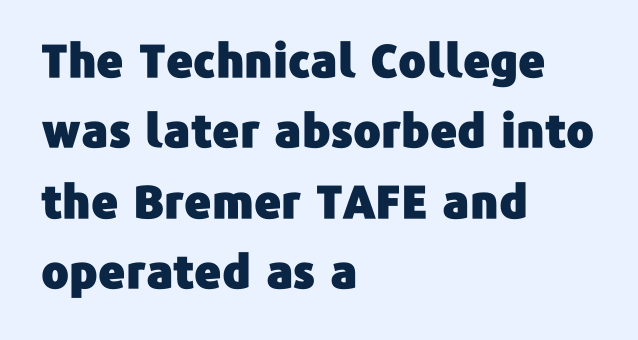
{"serif": "no", "italic": "no", "width": "normal", "stroke_contrast": "low", "x_height": "medium", "monospaced": "no", "underline": "no", "align": "left", "line_spacing": "normal", "line_spacing_ratio": 1.53, "letter_spacing": "normal", "letter_spacing_em": 0.0, "glyph_px": 46}
